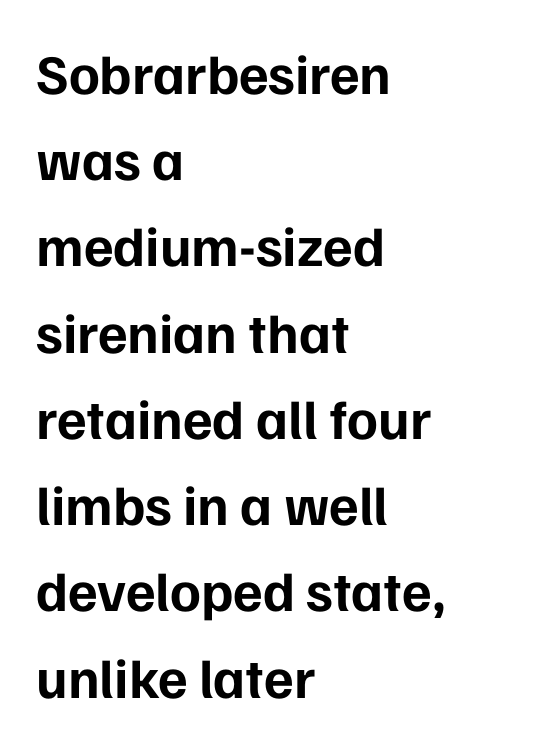
Q: Is the text bold? A: Yes.
Q: Is the text italic (slanted)? A: No, it is upright.
Q: Is the typeface a serif or a sans-serif typeface? A: Sans-serif.
Q: Is the text underlined? A: No.
Q: How is the paragraph aligned? A: Left-aligned.
Q: Is the spacing between letters normal or unusually wide? A: Normal.
Q: Is the spacing between lines tight, normal or loose? A: Normal.
Q: Width (condensed, normal, or wide)? A: Normal.
Q: Stroke contrast? A: Low.
Q: x-height? A: Medium.
Q: Monospaced? A: No.
